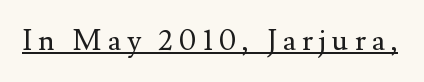
{"serif": "yes", "italic": "no", "bold": "no", "weight": "regular", "width": "normal", "stroke_contrast": "medium", "x_height": "small", "monospaced": "no", "underline": "yes", "letter_spacing": "wide", "letter_spacing_em": 0.21, "glyph_px": 29}
